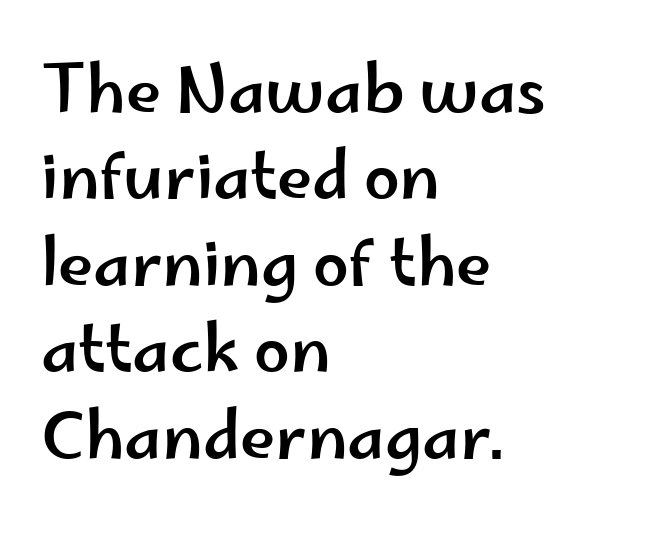
{"serif": "no", "italic": "no", "width": "wide", "stroke_contrast": "low", "x_height": "small", "monospaced": "no", "underline": "no", "align": "left", "line_spacing": "normal", "line_spacing_ratio": 1.35, "letter_spacing": "normal", "letter_spacing_em": 0.0, "glyph_px": 64}
